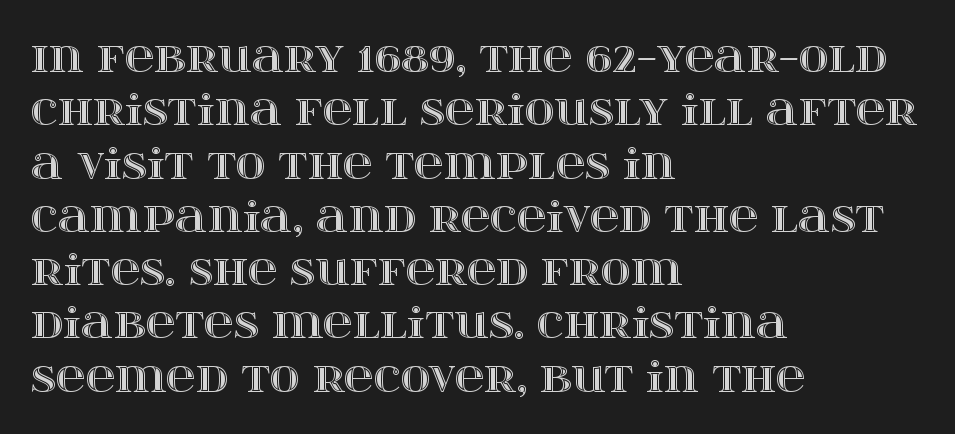
{"italic": "no", "width": "wide", "x_height": "large", "monospaced": "no", "underline": "no", "align": "left", "line_spacing": "normal", "line_spacing_ratio": 1.3, "letter_spacing": "normal", "letter_spacing_em": 0.0, "glyph_px": 41}
